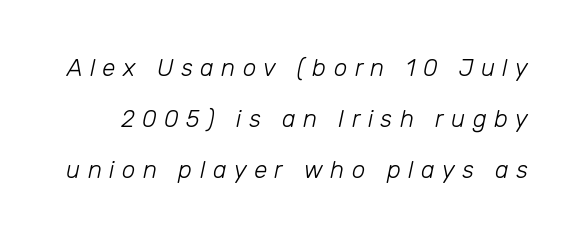
The image shows 24 px text type, italic (leaning right); set loose line spacing (2.13x), unusually wide letter spacing (+0.31 em), not underlined.
